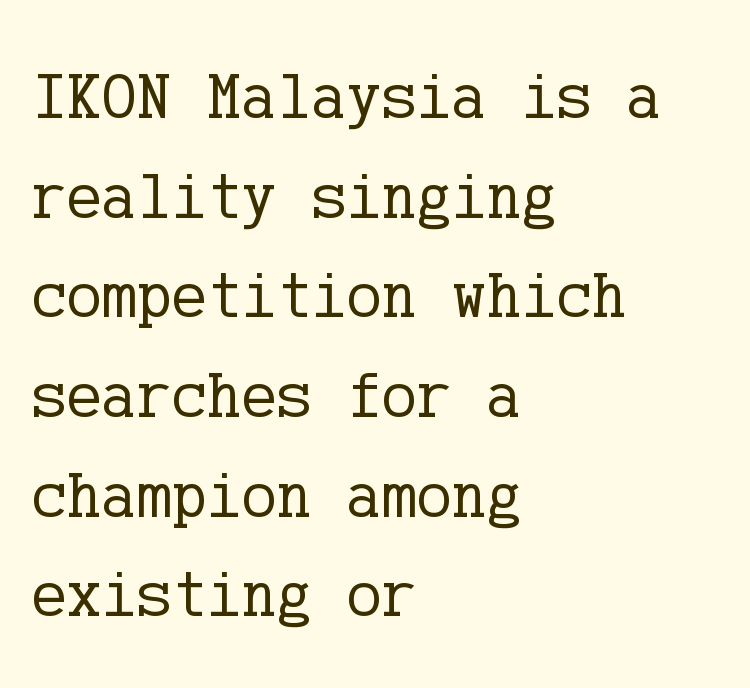
{"serif": "yes", "italic": "no", "bold": "no", "weight": "regular", "width": "normal", "stroke_contrast": "low", "x_height": "medium", "underline": "no", "align": "left", "line_spacing": "normal", "line_spacing_ratio": 1.51, "letter_spacing": "normal", "letter_spacing_em": 0.0, "glyph_px": 66}
